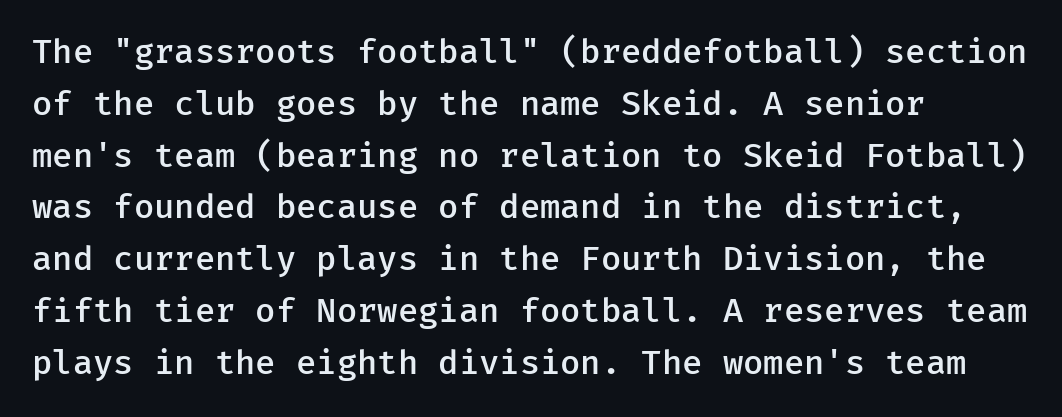
These lines keep a tight, regular rhythm from letter to letter. Observe the absence of serifs on each vertical stroke in this sample. Only glyphs here, with clear space below each row. Each new line begins a customary step beneath the previous one.
